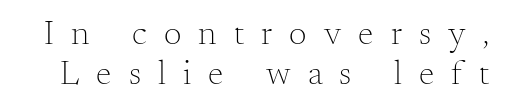
{"serif": "yes", "italic": "no", "bold": "no", "weight": "light", "width": "normal", "stroke_contrast": "medium", "x_height": "small", "monospaced": "no", "underline": "no", "line_spacing": "tight", "line_spacing_ratio": 1.13, "letter_spacing": "wide", "letter_spacing_em": 0.49, "glyph_px": 35}
